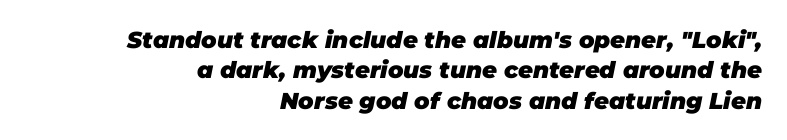
The image shows 23 px bold type, italic (leaning right); set right-aligned, normal line spacing (1.32x), normal letter spacing, not underlined.
